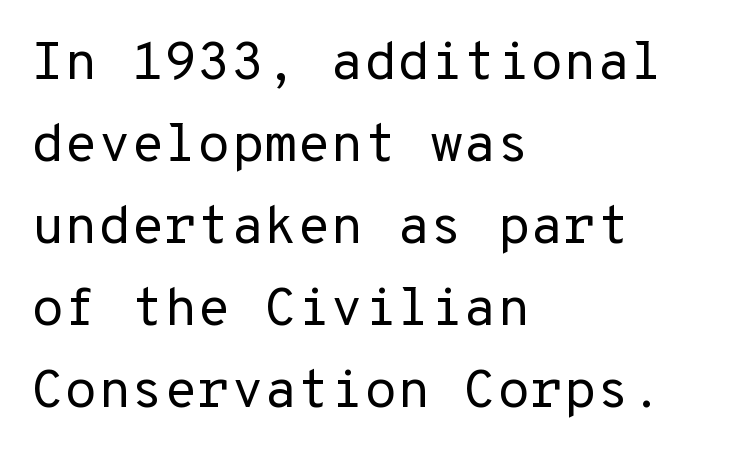
The image shows 54 px regular-weight sans-serif type, upright, monospaced; set left-aligned, normal line spacing (1.52x), normal letter spacing, not underlined; low stroke contrast and a medium x-height.
